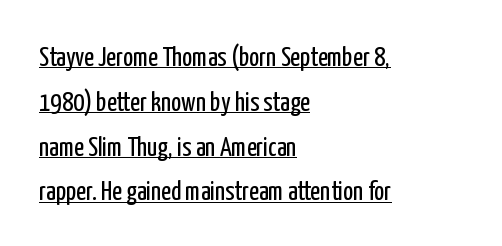
Notice how descenders clear the ascenders below comfortably — that's standard leading. The rendering anchors every line to the left-hand side. You can tell it's not italic because the verticals are truly vertical. The typesetter has applied underlining to the passage shown. The line texture is even and compact thanks to regular tracking.
